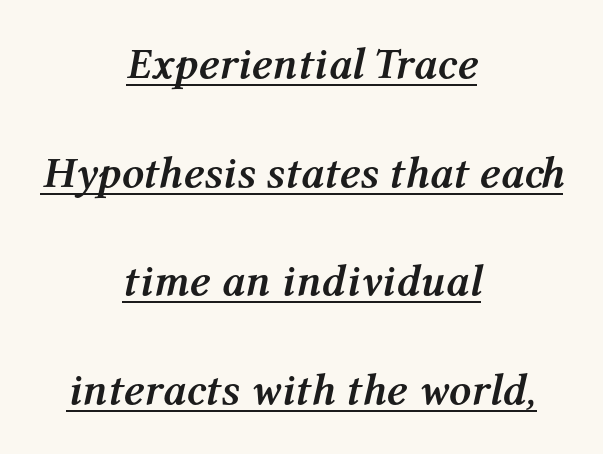
The image shows 44 px semibold type, italic (leaning right); set centered, loose line spacing (2.47x), normal letter spacing, underlined; medium stroke contrast and a medium x-height.
